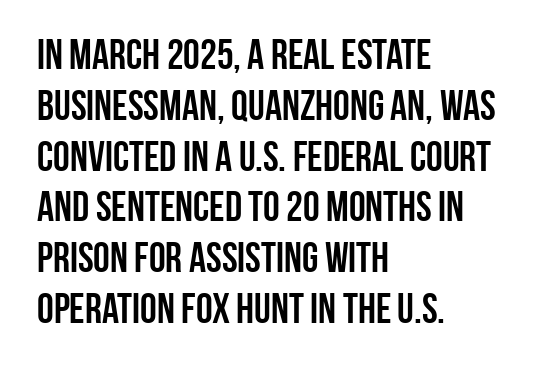
Q: Is the text bold? A: Yes.
Q: Is the text italic (slanted)? A: No, it is upright.
Q: Is the typeface a serif or a sans-serif typeface? A: Sans-serif.
Q: Is the text underlined? A: No.
Q: How is the paragraph aligned? A: Left-aligned.
Q: Is the spacing between letters normal or unusually wide? A: Normal.
Q: Width (condensed, normal, or wide)? A: Condensed.
Q: Stroke contrast? A: Low.
Q: x-height? A: Large.
Q: Monospaced? A: No.
